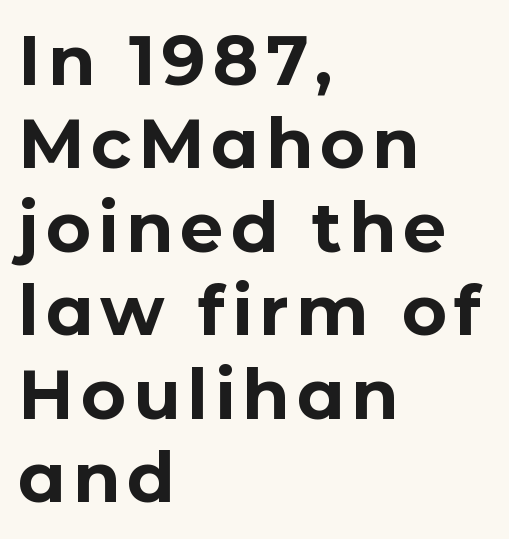
{"serif": "no", "italic": "no", "bold": "yes", "weight": "bold", "width": "normal", "stroke_contrast": "low", "x_height": "medium", "monospaced": "no", "underline": "no", "align": "left", "line_spacing_ratio": 1.21, "glyph_px": 69}
